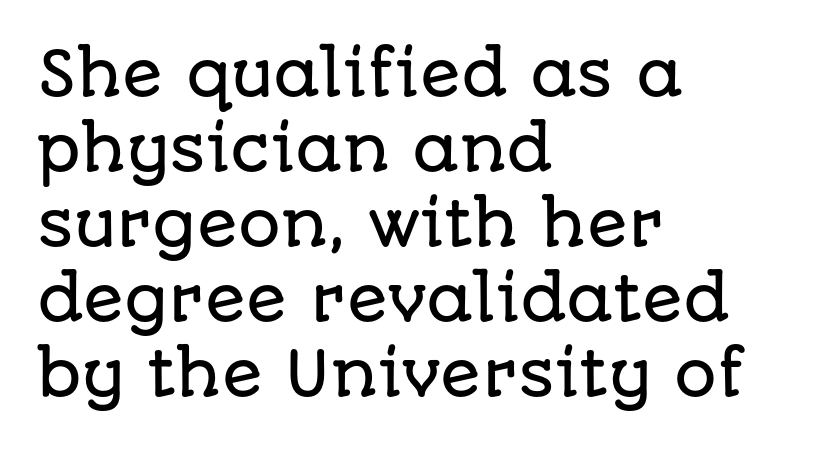
Q: Is the text italic (slanted)? A: No, it is upright.
Q: Is the typeface a serif or a sans-serif typeface? A: Sans-serif.
Q: Is the text underlined? A: No.
Q: How is the paragraph aligned? A: Left-aligned.
Q: Is the spacing between letters normal or unusually wide? A: Normal.
Q: Is the spacing between lines tight, normal or loose? A: Normal.
Q: Width (condensed, normal, or wide)? A: Normal.
Q: Stroke contrast? A: Low.
Q: x-height? A: Large.
Q: Monospaced? A: No.
